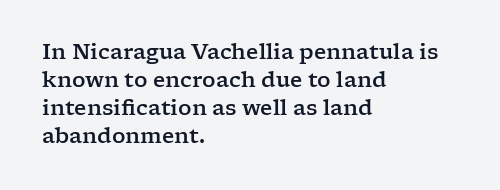
If you measured baseline to baseline, you'd find a middling distance. Descenders are the only things crossing below the line. The lines in this sample share a left origin and differ only in where they stop. Letter spacing: default. Quick note: not italic, upright.
